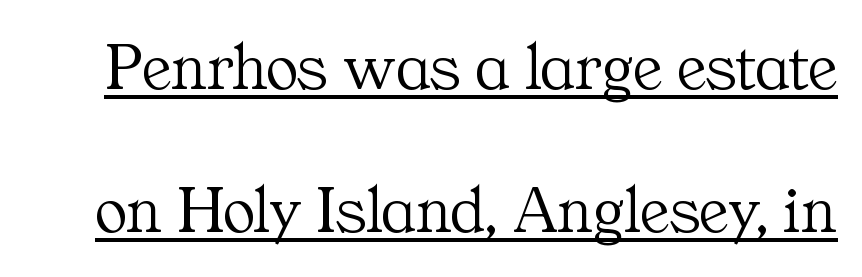
Tall strokes in this sample are plumb rather than angled. You can see a thin bar hugging the bottom of the glyphs. The type is set solid horizontally, with unmodified tracking. The face used here is proportionally spaced, like ordinary book or web type. Airy leading. The font is comparable to plain body text, perhaps lighter.
